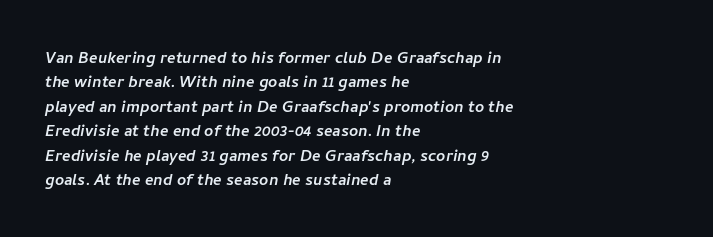
{"underline": "no", "align": "left", "line_spacing_ratio": 1.22, "letter_spacing": "normal", "letter_spacing_em": 0.0, "glyph_px": 20}
